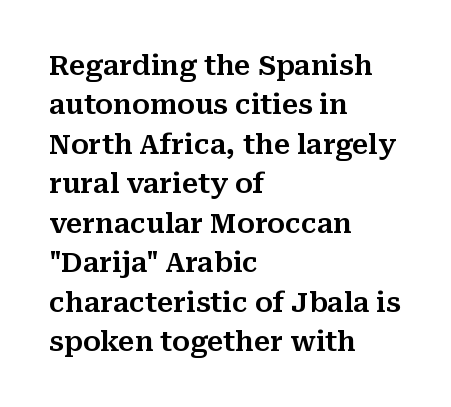
{"italic": "no", "underline": "no", "align": "left", "line_spacing": "normal", "line_spacing_ratio": 1.46, "letter_spacing": "normal", "letter_spacing_em": 0.0, "glyph_px": 27}
